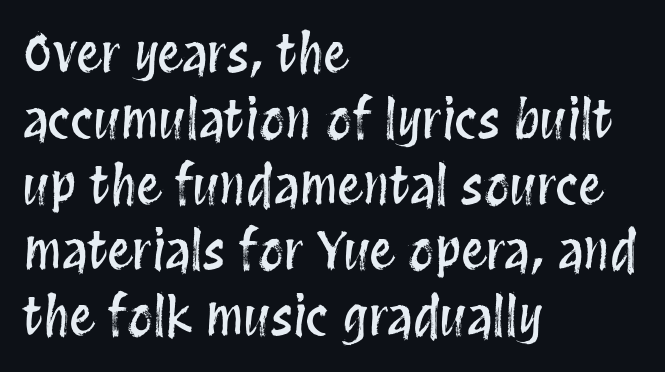
The passage is arranged the way most books set body copy — flush left. These lines are rendered in a variable-pitch font. The letterforms sit shoulder to shoulder at normal distance. Whoever set this chose a conventional vertical rhythm. Nope, not italic — everything's standing straight.
